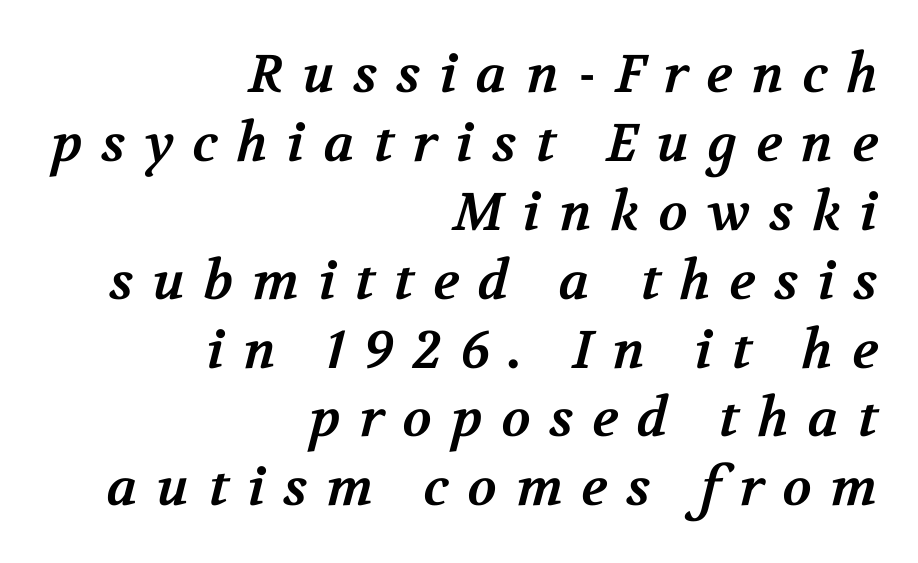
Look at the tracking — it's clearly loosened, letters drifting apart. Has an underline been added? It has not. Old-style or modern, the face here clearly has serifs. Its strokes are broad and dark, the hallmark of bold type. Teacher's note: observe the even right margin — that is flush-right alignment.
